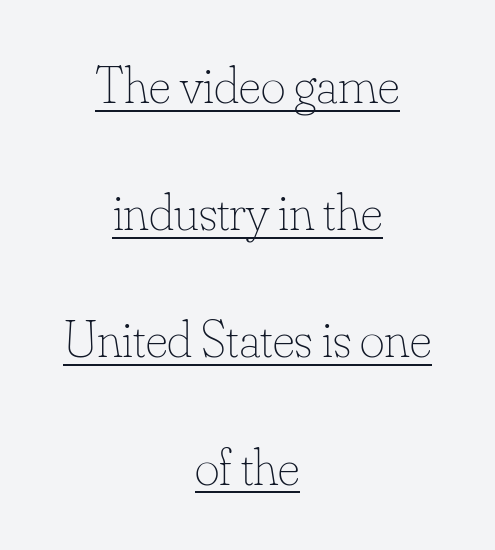
Q: Is the text bold? A: No.
Q: Is the text italic (slanted)? A: No, it is upright.
Q: Is the text underlined? A: Yes.
Q: How is the paragraph aligned? A: Centered.
Q: Is the spacing between letters normal or unusually wide? A: Normal.
Q: Is the spacing between lines tight, normal or loose? A: Loose.
Q: Width (condensed, normal, or wide)? A: Normal.
Q: Stroke contrast? A: Low.
Q: x-height? A: Small.
Q: Monospaced? A: No.
